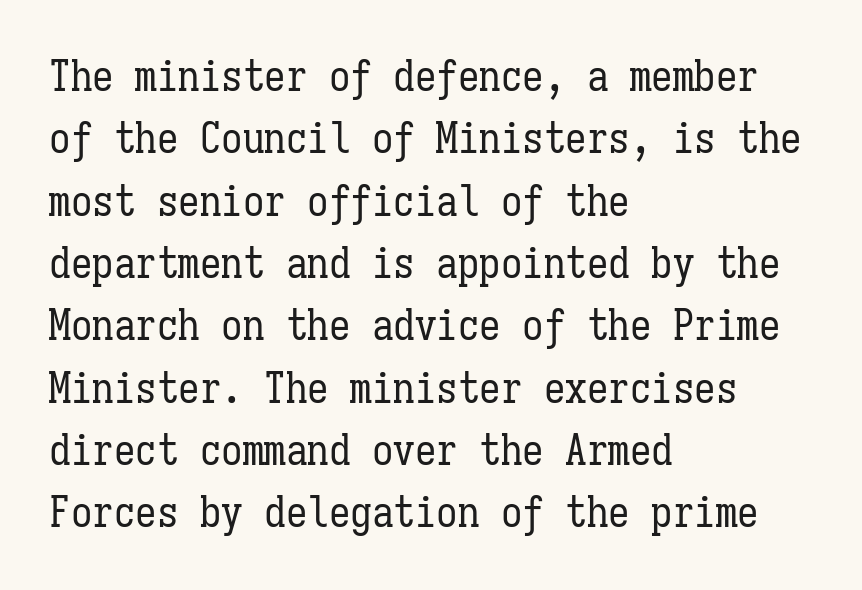
The image shows 43 px regular-weight, condensed type, upright, monospaced; set left-aligned, normal line spacing (1.45x), normal letter spacing, not underlined; low stroke contrast and a medium x-height.
